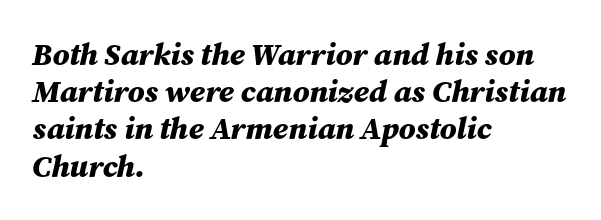
Q: Is the text bold? A: Yes.
Q: Is the text italic (slanted)? A: Yes, it leans right by about 12 degrees.
Q: Is the text underlined? A: No.
Q: How is the paragraph aligned? A: Left-aligned.
Q: Is the spacing between letters normal or unusually wide? A: Normal.
Q: Width (condensed, normal, or wide)? A: Normal.
Q: Stroke contrast? A: Medium.
Q: x-height? A: Medium.
Q: Monospaced? A: No.
